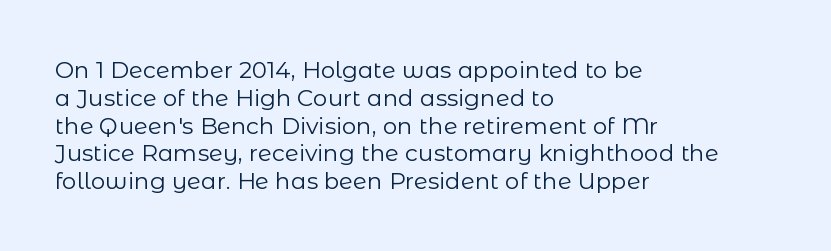
The image shows 23 px text type, upright; set left-aligned, line spacing 1.21x, normal letter spacing, not underlined.
